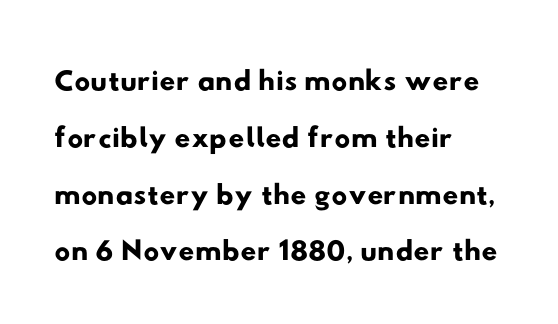
Q: Is the typeface a serif or a sans-serif typeface? A: Sans-serif.
Q: Is the text underlined? A: No.
Q: How is the paragraph aligned? A: Left-aligned.
Q: Is the spacing between letters normal or unusually wide? A: Normal.
Q: Is the spacing between lines tight, normal or loose? A: Normal.
Q: Width (condensed, normal, or wide)? A: Wide.
Q: Stroke contrast? A: Low.
Q: x-height? A: Small.
Q: Monospaced? A: No.
